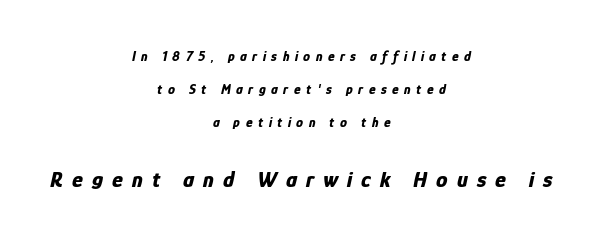
In terms of posture, this sample is oblique. Does the copy run flush right? No — it is centered line by line. The type is letterspaced generously, with wide tracking. Successive baselines arrive slowly, with a big drop between each. Underline: absent. In this sample the second text group is rendered at the bigger scale.
